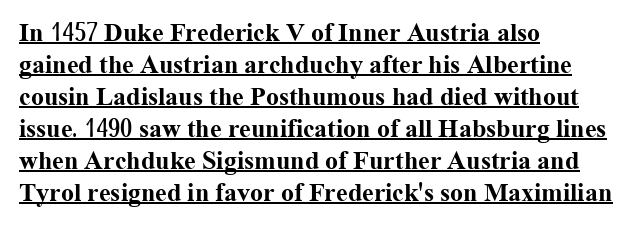
The words here are underlined. Italic: no, the glyphs are upright roman. Caption: multi-line text, flush left, ragged right. Notice how thick the strokes are: this is what a full bold looks like. Standard letterfit; no display-style spreading of the glyphs.
